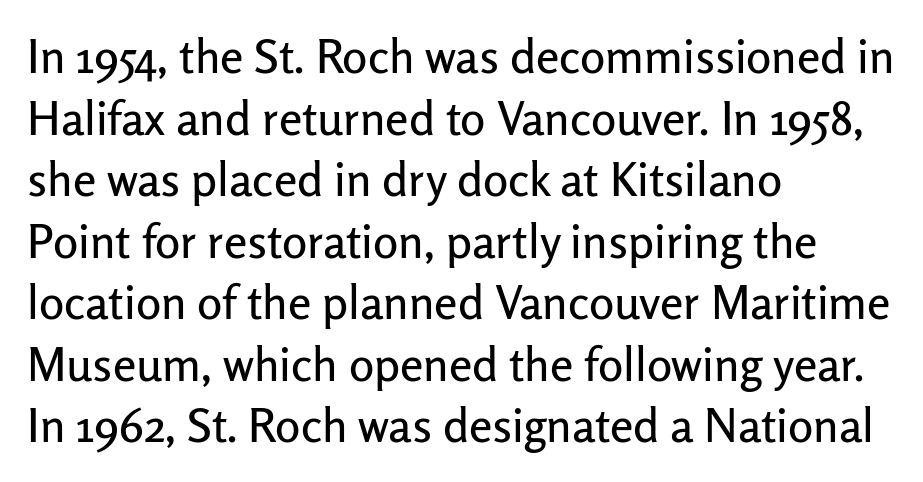
The image shows 47 px sans-serif type, upright; set left-aligned, normal line spacing (1.31x), normal letter spacing, not underlined; low stroke contrast and a medium x-height.
